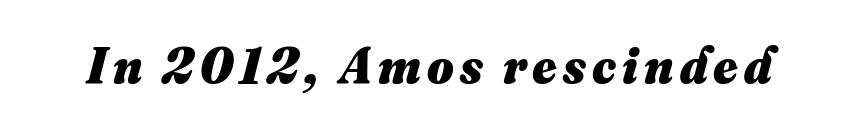
Type without underlining. Typographic density is high because the face is bold. Each letter keeps its own natural width here, so spacing adapts to shape.
